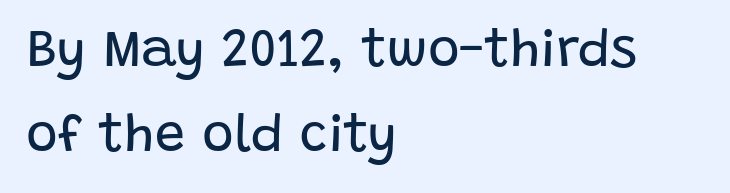
{"serif": "no", "italic": "no", "bold": "no", "weight": "regular", "width": "normal", "stroke_contrast": "low", "x_height": "large", "monospaced": "no", "underline": "no", "align": "left", "line_spacing": "normal", "line_spacing_ratio": 1.58, "letter_spacing": "normal", "letter_spacing_em": 0.0, "glyph_px": 54}
